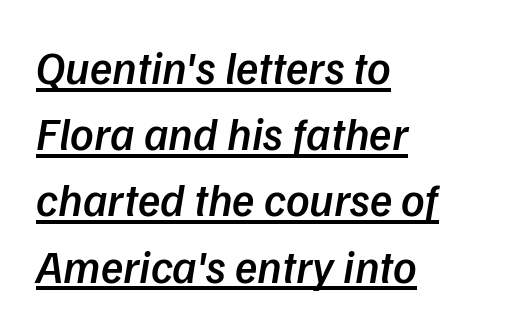
{"italic": "yes", "lean": "right", "slant_degrees": 9, "bold": "semi", "weight": "semibold", "width": "normal", "stroke_contrast": "low", "x_height": "medium", "monospaced": "no", "underline": "yes", "align": "left", "line_spacing": "normal", "line_spacing_ratio": 1.44, "letter_spacing": "normal", "letter_spacing_em": 0.0, "glyph_px": 46}
